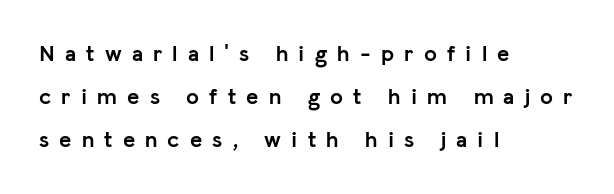
No italicization has been applied; the sample stays upright. Here the glyphs are tracked loosely, breaking word shapes into spaced letters. These lines stack with their left ends in a neat column. The typesetting leans heavy: a genuine bold. The strip under each line holds only bare page.
